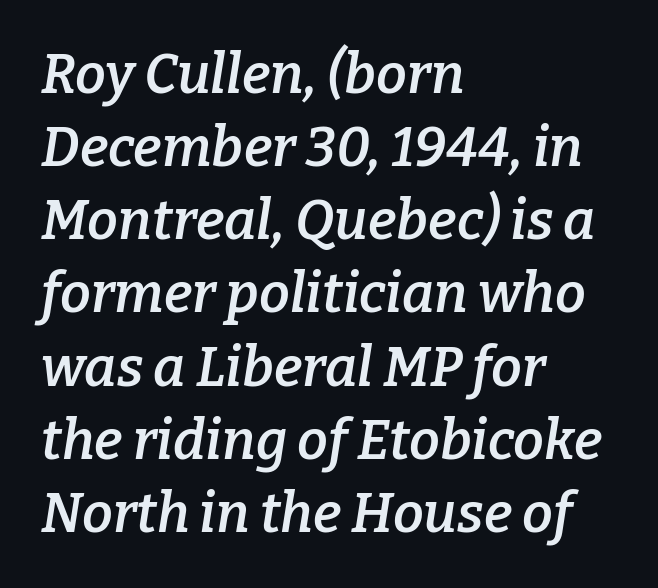
What kind of face is this? One with serifs. In terms of letterspacing, this is plain default setting. You could not count columns in this text — the font is proportionally spaced. Weight: semibold (demi). These lines are set flush left with a ragged right edge.
